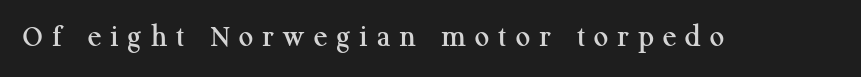
Q: Is the text italic (slanted)? A: No, it is upright.
Q: Is the typeface a serif or a sans-serif typeface? A: Serif.
Q: Is the text underlined? A: No.
Q: Is the spacing between letters normal or unusually wide? A: Unusually wide.
Q: Width (condensed, normal, or wide)? A: Normal.
Q: Stroke contrast? A: Medium.
Q: x-height? A: Medium.
Q: Monospaced? A: No.
